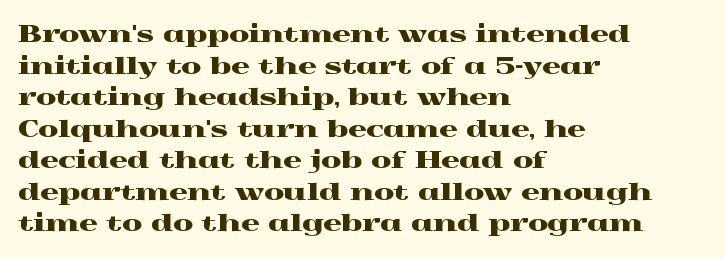
The image shows 23 px text type, upright; set left-aligned, normal line spacing (1.37x), normal letter spacing, not underlined.
